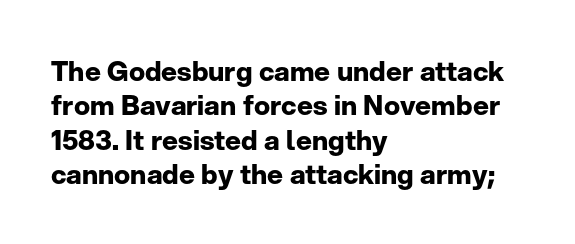
A typesetter would mark this as roman, not italic. Does the copy run flush right? No — it runs flush left. These words are printed bold, with thick strokes throughout. Successive baselines arrive at the customary interval. Caption: standard tracking, unaltered.
